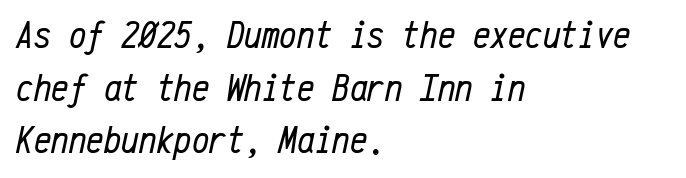
Weight class: somewhere from thin through regular. Glance below the letters and you will spot only blank space. Which margin do the lines hug? The left one — the right edge is uneven. Line spacing here is normal. Each letter, wide or thin by design, is forced into the same width here. The typography opts for an oblique posture over an upright one.
